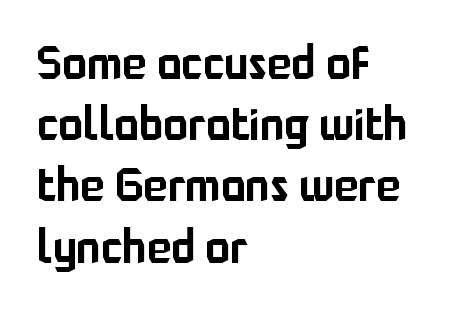
Whoever set this chose a conventional vertical rhythm. In CSS terms this would be text-align: left. Is this a sans? Yes — the strokes have no serifs. A typesetter would mark this as roman, not italic. Nobody touched the tracking dial on this one.
